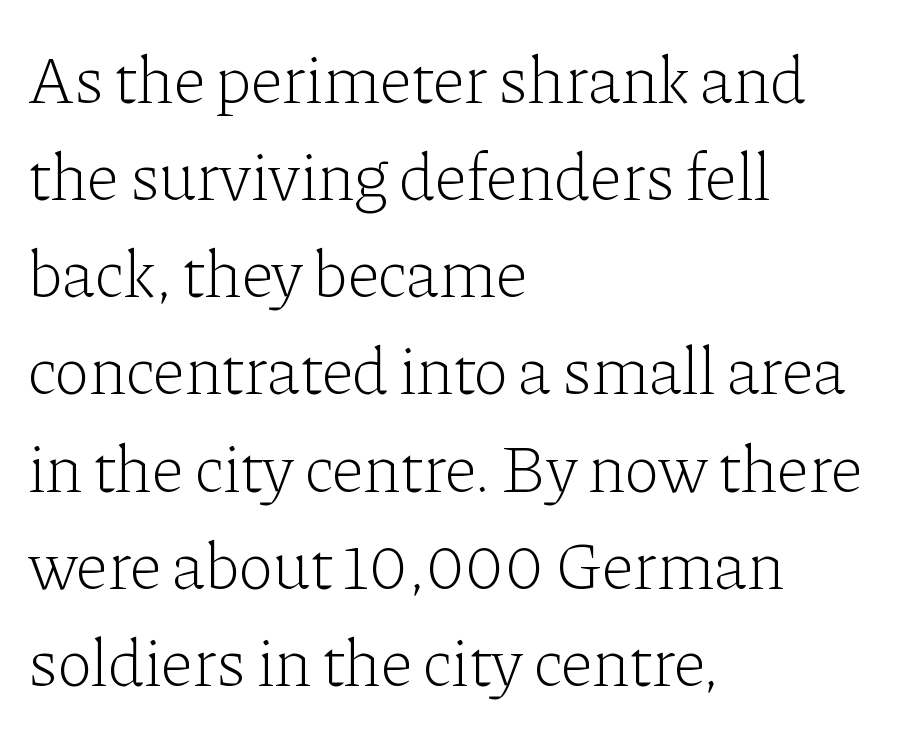
Q: Is the text bold? A: No.
Q: Is the text italic (slanted)? A: No, it is upright.
Q: Is the typeface a serif or a sans-serif typeface? A: Serif.
Q: Is the text underlined? A: No.
Q: How is the paragraph aligned? A: Left-aligned.
Q: Is the spacing between letters normal or unusually wide? A: Normal.
Q: Is the spacing between lines tight, normal or loose? A: Normal.
Q: Width (condensed, normal, or wide)? A: Normal.
Q: Stroke contrast? A: Low.
Q: x-height? A: Medium.
Q: Monospaced? A: No.
